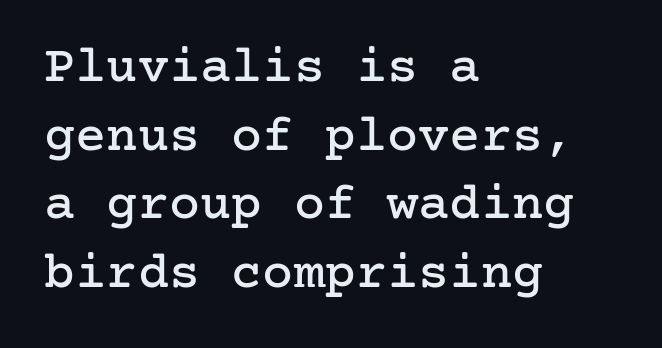
The image shows 52 px serif type, upright; set left-aligned, normal line spacing (1.32x), normal letter spacing, not underlined; low stroke contrast and a medium x-height.
